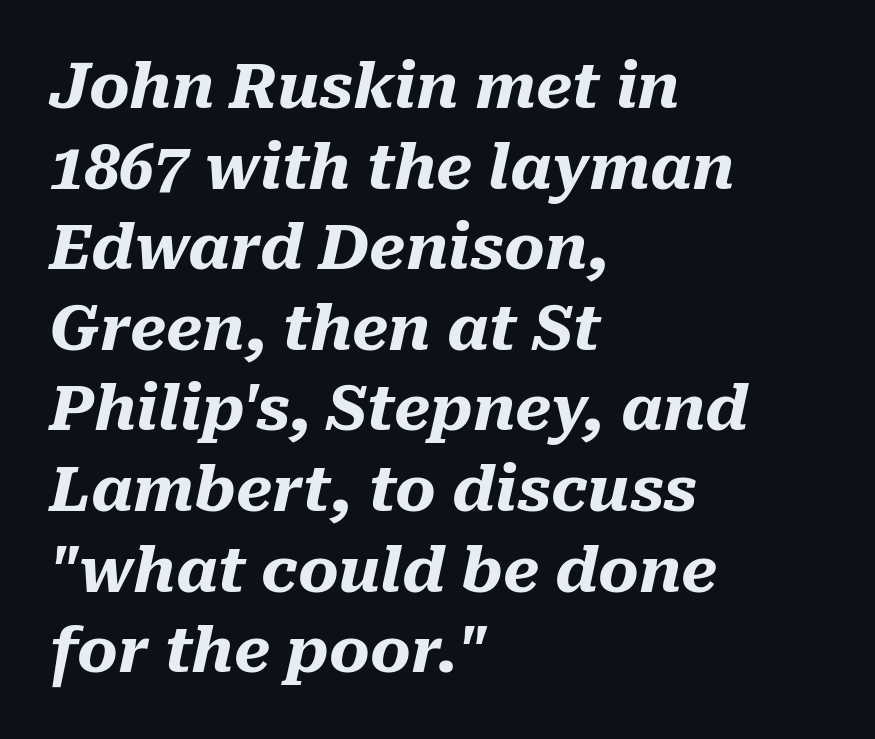
Q: Is the text bold? A: Yes.
Q: Is the text italic (slanted)? A: Yes, it leans right by about 10 degrees.
Q: Is the text underlined? A: No.
Q: How is the paragraph aligned? A: Left-aligned.
Q: Is the spacing between letters normal or unusually wide? A: Normal.
Q: Is the spacing between lines tight, normal or loose? A: Normal.
Q: Width (condensed, normal, or wide)? A: Normal.
Q: Stroke contrast? A: Medium.
Q: x-height? A: Medium.
Q: Monospaced? A: No.
